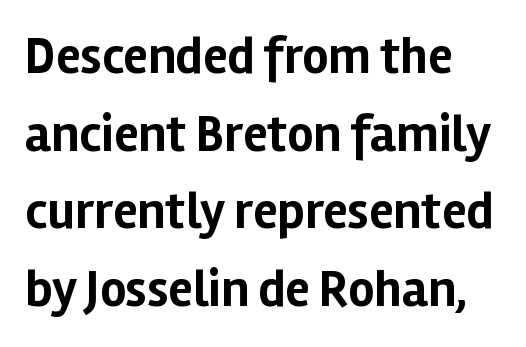
The image shows 51 px bold sans-serif type, upright; set left-aligned, normal line spacing (1.52x), normal letter spacing, not underlined; low stroke contrast and a medium x-height.
